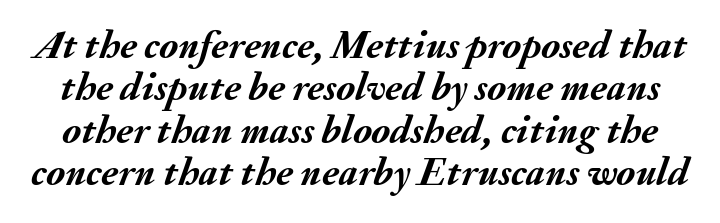
The image shows 40 px semibold type, italic (leaning right); set tight line spacing (1.06x), normal letter spacing, not underlined; medium stroke contrast and a small x-height.
